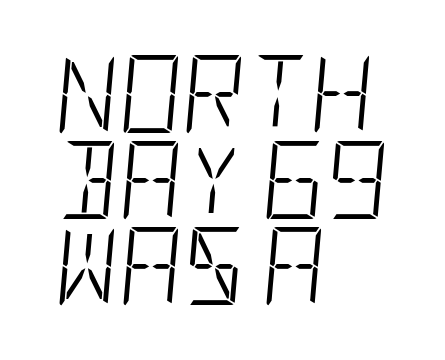
The image shows 78 px light, condensed type, italic (leaning right); set left-aligned, tight line spacing (1.1x), normal letter spacing, not underlined; low stroke contrast and a large x-height.
